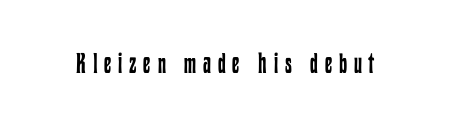
The image shows 28 px regular-weight, condensed type, upright; set unusually wide letter spacing (+0.24 em), not underlined; low stroke contrast and a medium x-height.
